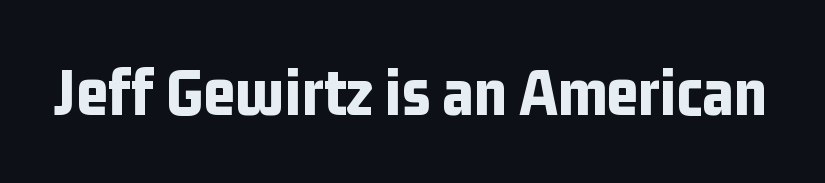
{"serif": "no", "italic": "no", "bold": "yes", "weight": "bold", "width": "condensed", "stroke_contrast": "low", "x_height": "medium", "monospaced": "no", "underline": "no", "letter_spacing": "normal", "letter_spacing_em": 0.0, "glyph_px": 69}
